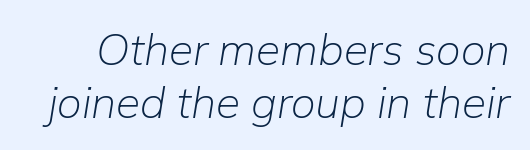
The image shows 44 px light type, italic (leaning right); set line spacing 1.21x, normal letter spacing, not underlined; low stroke contrast and a medium x-height.
